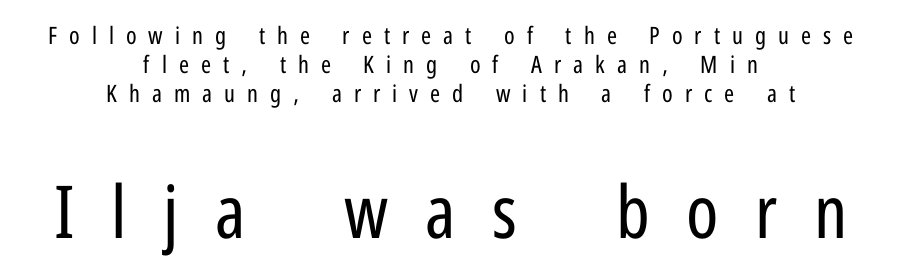
{"serif": "no", "italic": "no", "bold": "no", "weight": "regular", "width": "condensed", "stroke_contrast": "low", "x_height": "medium", "monospaced": "no", "underline": "no", "align": "center", "line_spacing_ratio": 1.2, "letter_spacing": "wide", "letter_spacing_em": 0.5, "larger_block": "second", "size_ratio": 3.04, "glyph_px": 73}
